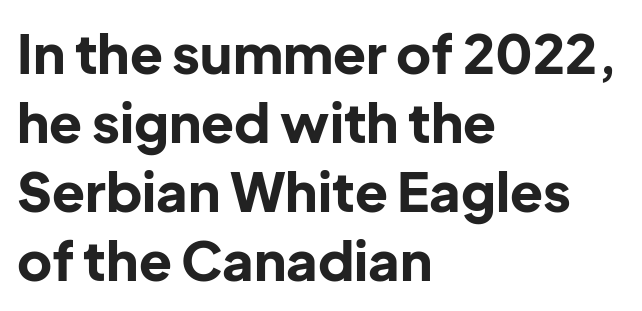
This is sans-serif lettering, the kind often seen on screens and signage. The font is running at its bold setting. The font's upright variant was chosen for this text. Varying glyph widths throughout — classic text-font behaviour.
